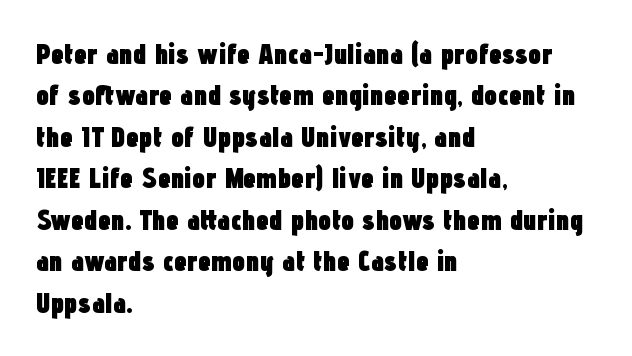
{"serif": "no", "italic": "no", "bold": "yes", "weight": "heavy", "width": "condensed", "stroke_contrast": "low", "x_height": "medium", "monospaced": "no", "underline": "no", "align": "left", "line_spacing": "normal", "line_spacing_ratio": 1.43, "letter_spacing": "normal", "letter_spacing_em": 0.0, "glyph_px": 29}
